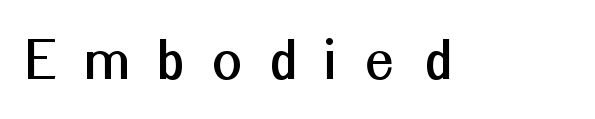
Q: Is the text italic (slanted)? A: No, it is upright.
Q: Is the typeface a serif or a sans-serif typeface? A: Sans-serif.
Q: Is the text underlined? A: No.
Q: Is the spacing between letters normal or unusually wide? A: Unusually wide.
Q: Width (condensed, normal, or wide)? A: Normal.
Q: Stroke contrast? A: Medium.
Q: x-height? A: Medium.
Q: Monospaced? A: No.
